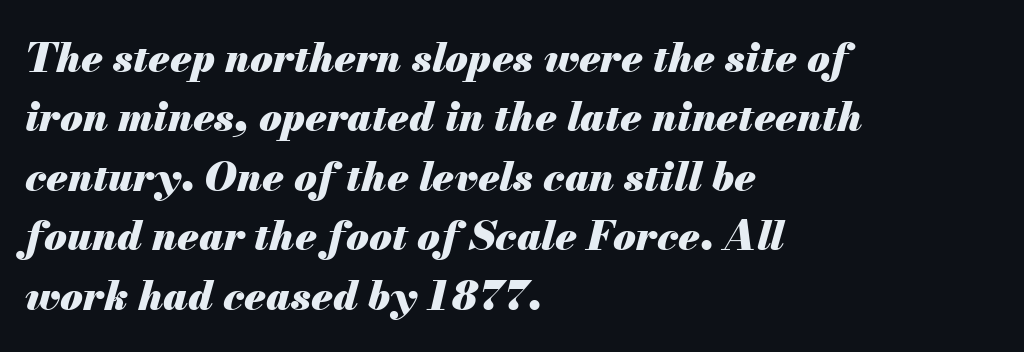
The image shows 41 px heavy type, italic (leaning right); set left-aligned, normal line spacing (1.45x), normal letter spacing, not underlined; medium stroke contrast and a small x-height.
